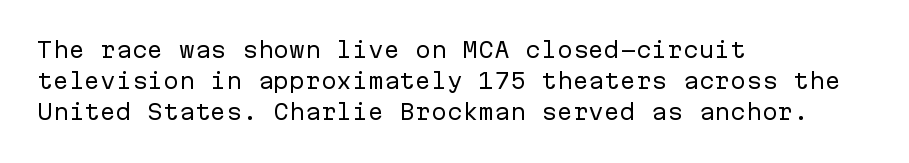
{"italic": "no", "bold": "no", "underline": "no", "align": "left", "line_spacing": "normal", "line_spacing_ratio": 1.48, "letter_spacing": "normal", "letter_spacing_em": 0.0, "glyph_px": 21}
